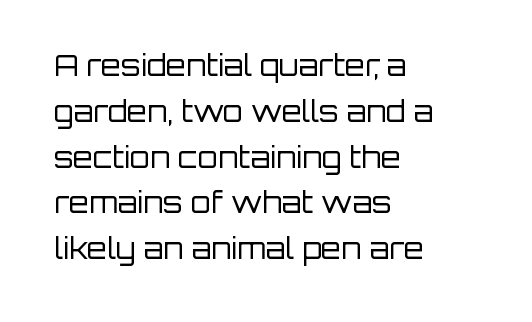
The rendering shows plain stroke endings on the letterforms — a sans-serif design. Characters follow at the spacing the type designer built in. One-word summary of the alignment: left. Interline gaps are of average width in this sample. The strokes are not fattened; the text isn't bold.
